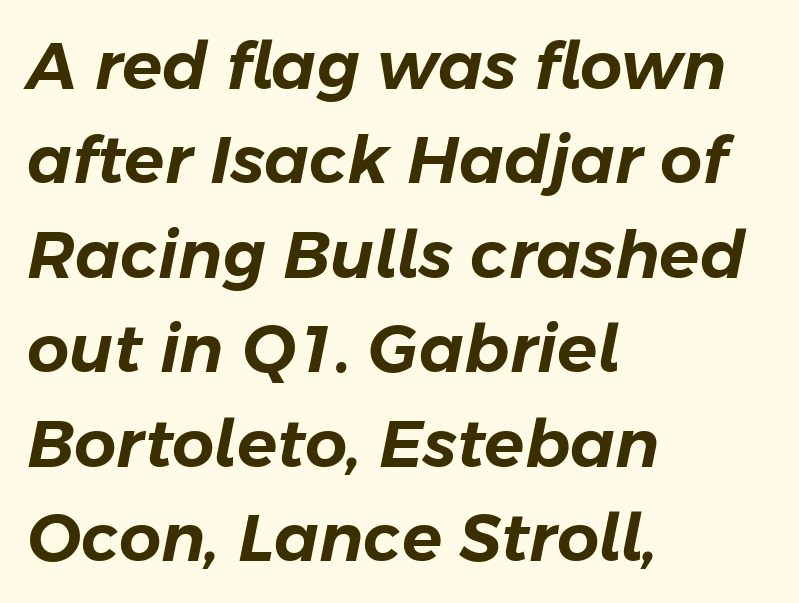
The image shows 66 px text type, italic (leaning right); set left-aligned, normal line spacing (1.43x), normal letter spacing, not underlined; low stroke contrast and a medium x-height.
